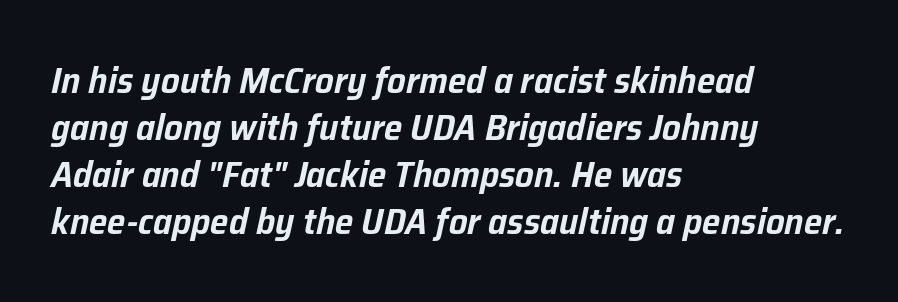
{"italic": "yes", "lean": "right", "slant_degrees": 12, "width": "normal", "stroke_contrast": "low", "x_height": "medium", "monospaced": "no", "underline": "no", "align": "left", "line_spacing": "normal", "line_spacing_ratio": 1.27, "letter_spacing": "normal", "letter_spacing_em": 0.0, "glyph_px": 37}
